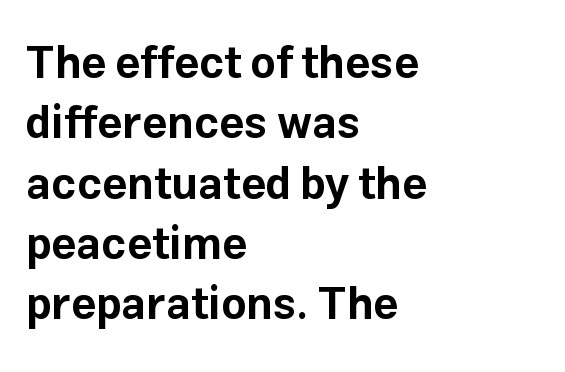
{"serif": "no", "italic": "no", "bold": "yes", "weight": "bold", "width": "normal", "stroke_contrast": "low", "x_height": "medium", "monospaced": "no", "underline": "no", "align": "left", "line_spacing": "normal", "line_spacing_ratio": 1.37, "letter_spacing": "normal", "letter_spacing_em": 0.0, "glyph_px": 44}
